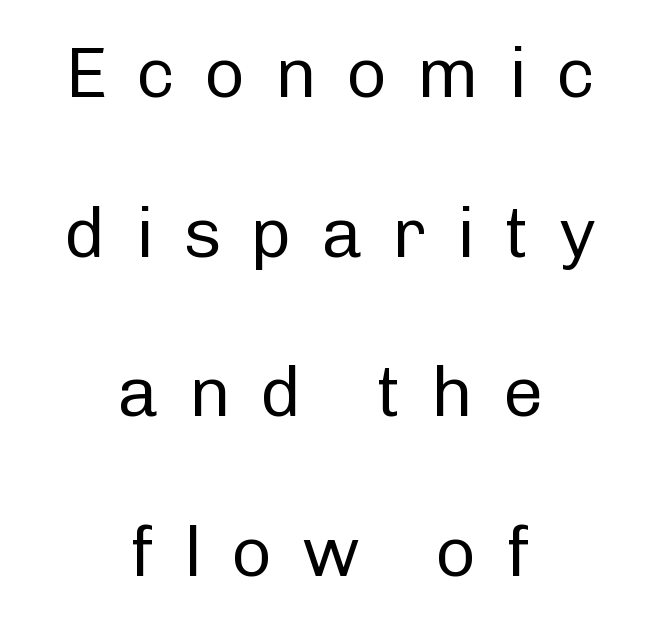
The image shows 71 px regular-weight sans-serif type, upright; set centered, loose line spacing (2.25x), unusually wide letter spacing (+0.41 em), not underlined; low stroke contrast and a medium x-height.
